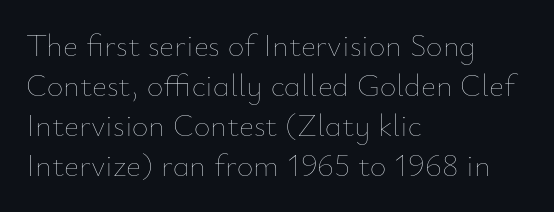
The image shows 32 px thin type, upright; set left-aligned, normal line spacing (1.25x), normal letter spacing, not underlined; low stroke contrast and a small x-height.
